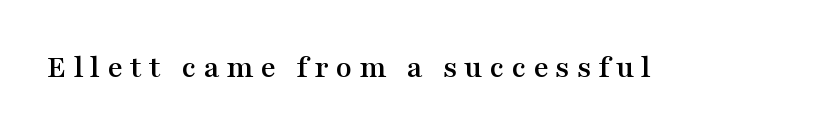
The foot of each line stays bare and open. Proportional: the letters do not fall into vertical columns. The rendering inserts visible extra space after every character. This rendering employs a face with finishing strokes, i.e., a serif. Unlike italic type, these characters show no tilt at all.
